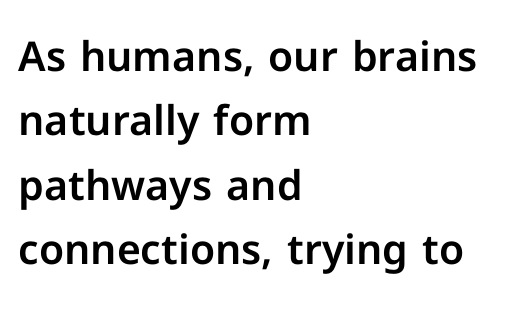
Q: Is the text italic (slanted)? A: No, it is upright.
Q: Is the typeface a serif or a sans-serif typeface? A: Sans-serif.
Q: Is the text underlined? A: No.
Q: How is the paragraph aligned? A: Left-aligned.
Q: Is the spacing between letters normal or unusually wide? A: Normal.
Q: Is the spacing between lines tight, normal or loose? A: Normal.
Q: Width (condensed, normal, or wide)? A: Normal.
Q: Stroke contrast? A: Low.
Q: x-height? A: Medium.
Q: Monospaced? A: No.
